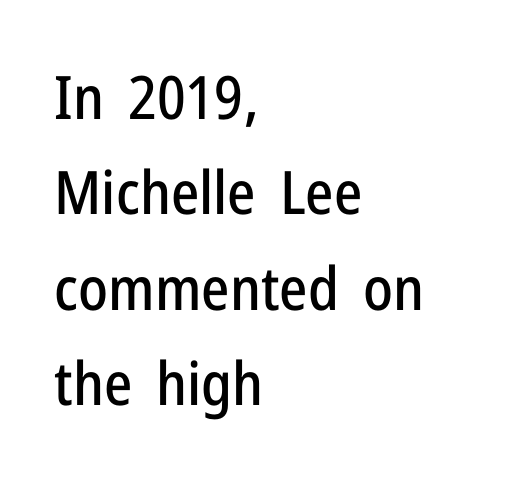
Q: Is the text italic (slanted)? A: No, it is upright.
Q: Is the typeface a serif or a sans-serif typeface? A: Sans-serif.
Q: Is the text underlined? A: No.
Q: How is the paragraph aligned? A: Left-aligned.
Q: Is the spacing between letters normal or unusually wide? A: Normal.
Q: Is the spacing between lines tight, normal or loose? A: Normal.
Q: Width (condensed, normal, or wide)? A: Condensed.
Q: Stroke contrast? A: Low.
Q: x-height? A: Medium.
Q: Monospaced? A: No.
